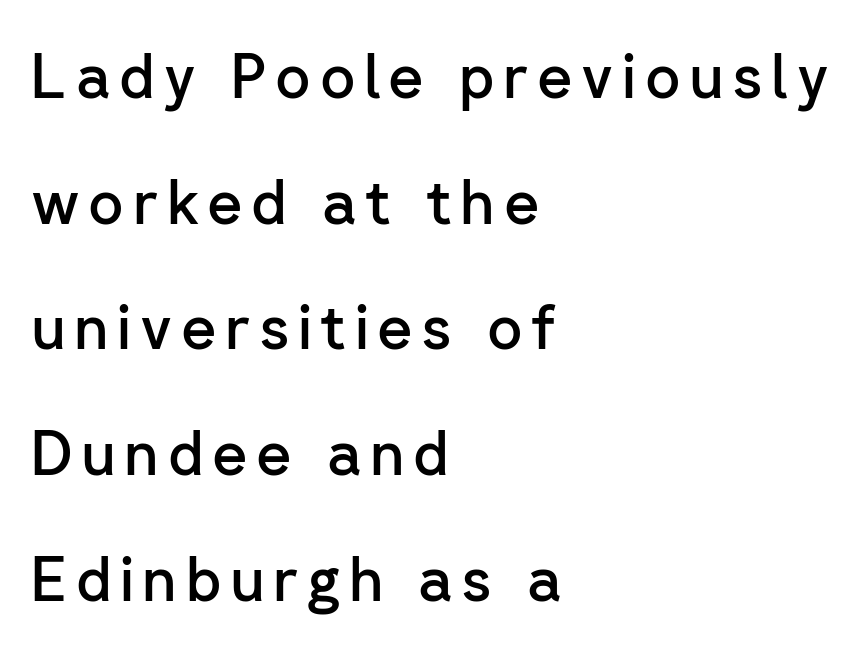
{"serif": "no", "italic": "no", "bold": "semi", "weight": "semibold", "width": "normal", "stroke_contrast": "low", "x_height": "medium", "monospaced": "no", "underline": "no", "align": "left", "line_spacing": "loose", "line_spacing_ratio": 2.06, "glyph_px": 61}
